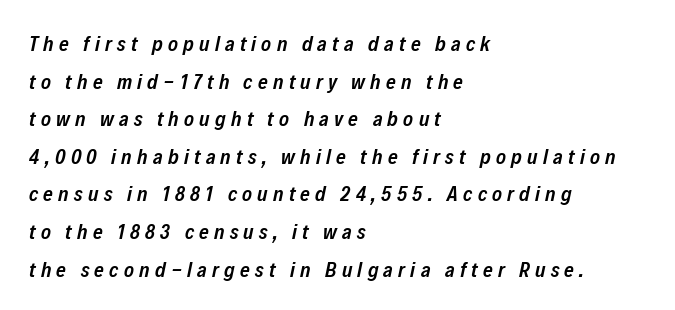
The image shows 21 px text type, italic (leaning right); set left-aligned, line spacing 1.79x, unusually wide letter spacing (+0.25 em), not underlined.
